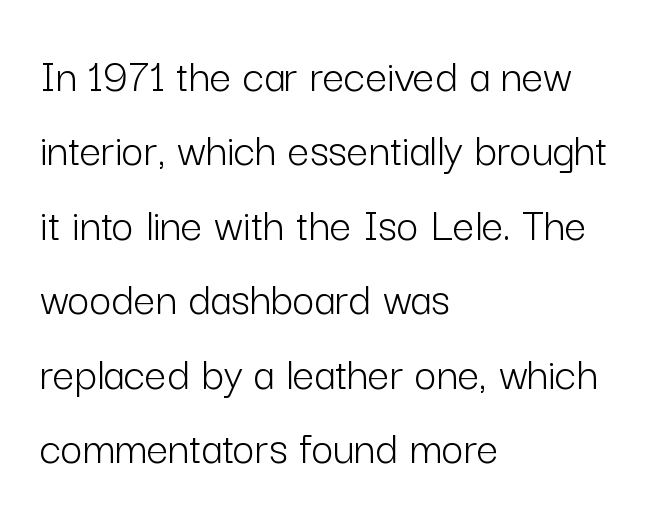
{"serif": "no", "italic": "no", "bold": "no", "weight": "light", "width": "normal", "stroke_contrast": "low", "x_height": "medium", "monospaced": "no", "underline": "no", "align": "left", "line_spacing": "normal", "line_spacing_ratio": 1.55, "letter_spacing": "normal", "letter_spacing_em": 0.0, "glyph_px": 48}
